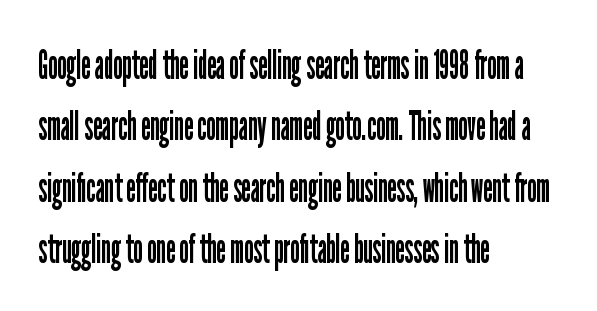
{"serif": "no", "italic": "no", "bold": "no", "weight": "regular", "width": "condensed", "stroke_contrast": "low", "x_height": "medium", "monospaced": "no", "underline": "no", "align": "left", "line_spacing": "normal", "line_spacing_ratio": 1.46, "letter_spacing": "normal", "letter_spacing_em": 0.0, "glyph_px": 42}
